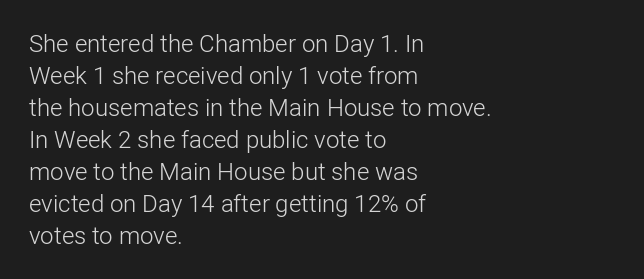
Q: Is the text bold? A: No.
Q: Is the text italic (slanted)? A: No, it is upright.
Q: Is the text underlined? A: No.
Q: How is the paragraph aligned? A: Left-aligned.
Q: Is the spacing between letters normal or unusually wide? A: Normal.
Q: Is the spacing between lines tight, normal or loose? A: Normal.
